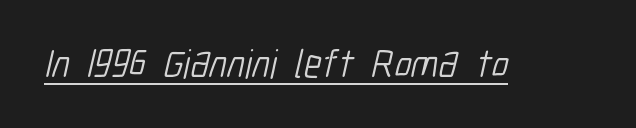
The image shows 40 px light, condensed sans-serif type; set normal letter spacing, underlined; low stroke contrast and a medium x-height.
